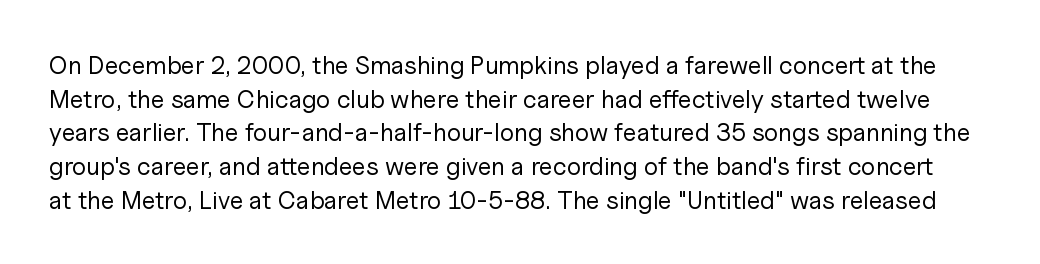
Q: Is the text bold? A: No.
Q: Is the text italic (slanted)? A: No, it is upright.
Q: Is the text underlined? A: No.
Q: Is the spacing between letters normal or unusually wide? A: Normal.
Q: Is the spacing between lines tight, normal or loose? A: Normal.
